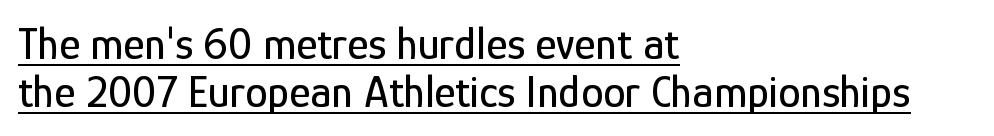
The image shows 45 px condensed sans-serif type, upright; set left-aligned, tight line spacing (1.07x), normal letter spacing, underlined; low stroke contrast and a medium x-height.
